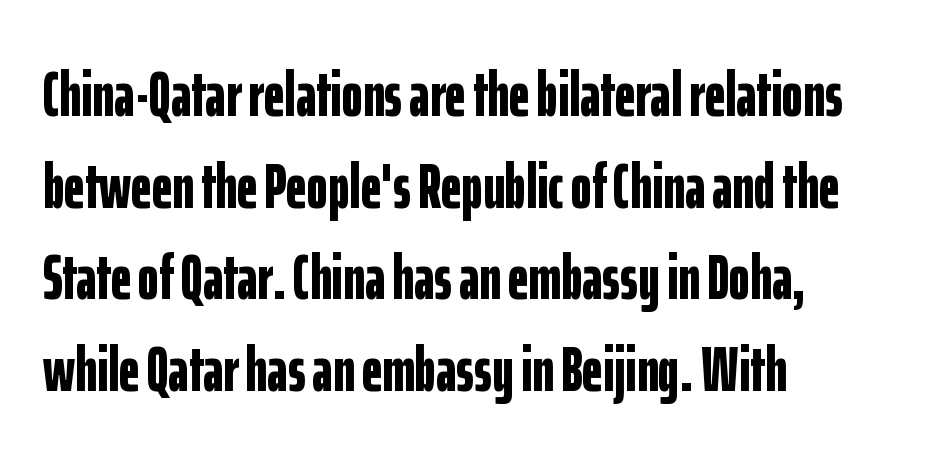
The image shows 64 px bold, condensed sans-serif type, upright; set left-aligned, normal line spacing (1.43x), normal letter spacing, not underlined; low stroke contrast and a medium x-height.
